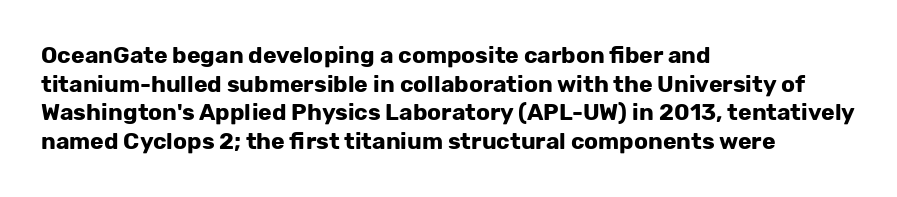
Q: Is the text bold? A: Yes.
Q: Is the text italic (slanted)? A: No, it is upright.
Q: Is the text underlined? A: No.
Q: How is the paragraph aligned? A: Left-aligned.
Q: Is the spacing between letters normal or unusually wide? A: Normal.
Q: Is the spacing between lines tight, normal or loose? A: Normal.
